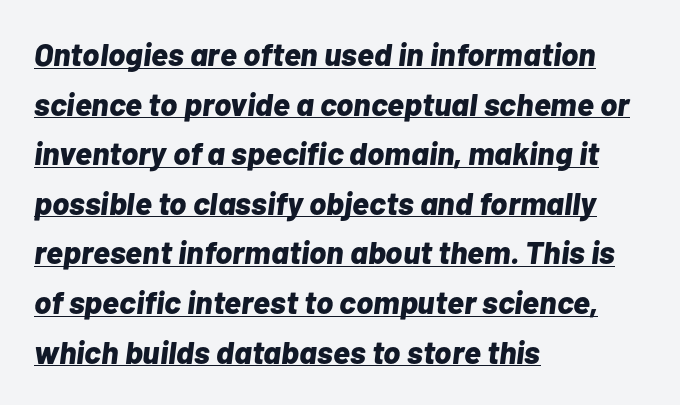
The image shows 32 px bold type, italic (leaning right); set left-aligned, normal line spacing (1.55x), normal letter spacing, underlined; low stroke contrast and a medium x-height.
